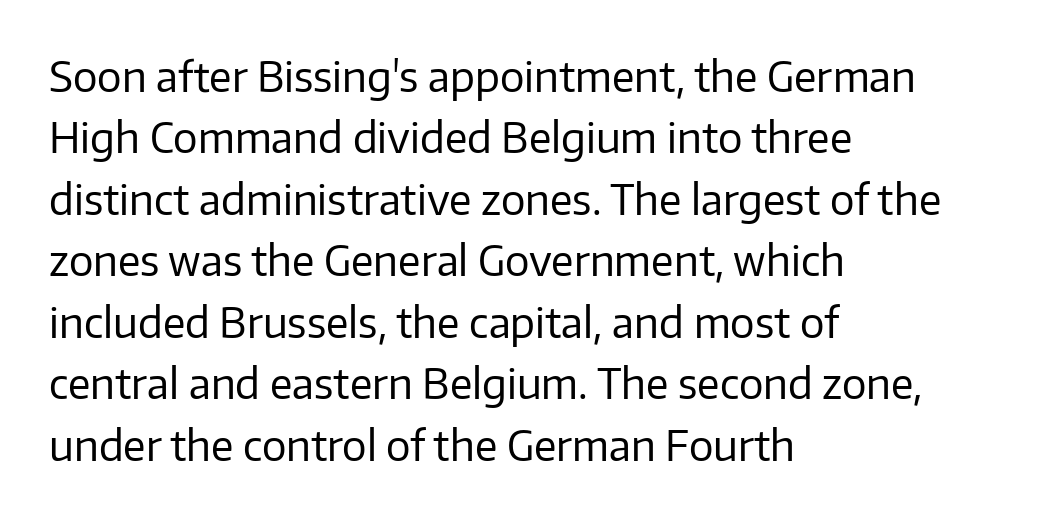
The image shows 41 px regular-weight sans-serif type, upright; set left-aligned, normal line spacing (1.5x), normal letter spacing, not underlined; low stroke contrast and a medium x-height.
